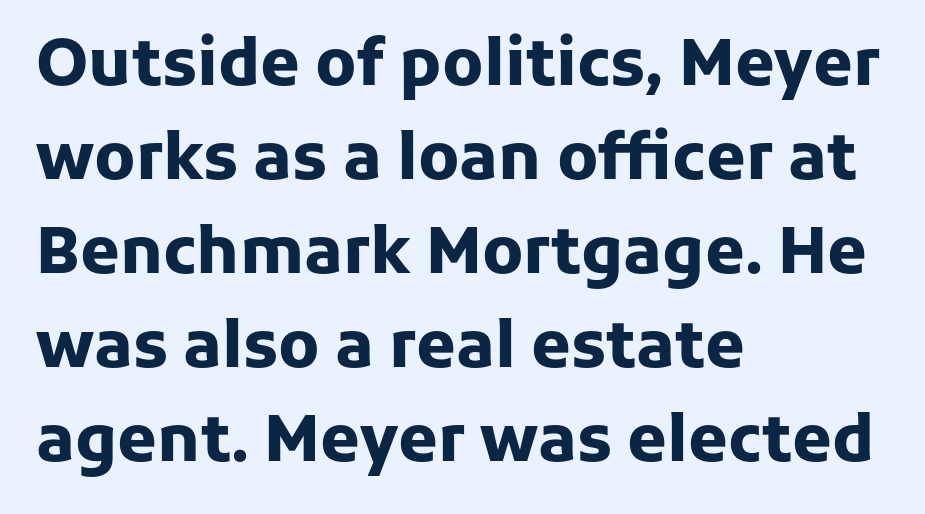
Rendered with straight, roman letterforms. Compared with an ordinary text face, these strokes are far heavier — a full bold. Quick note: interline space is typical. The baseline area is clear. The letters advance in unequal steps, a hallmark of proportional type. The passage shown has conventional tracking throughout.
